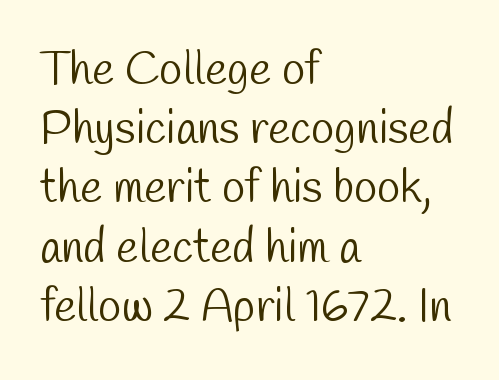
Q: Is the text bold? A: No.
Q: Is the typeface a serif or a sans-serif typeface? A: Sans-serif.
Q: Is the text underlined? A: No.
Q: How is the paragraph aligned? A: Left-aligned.
Q: Is the spacing between letters normal or unusually wide? A: Normal.
Q: Is the spacing between lines tight, normal or loose? A: Normal.
Q: Width (condensed, normal, or wide)? A: Condensed.
Q: Stroke contrast? A: Low.
Q: x-height? A: Medium.
Q: Monospaced? A: No.
